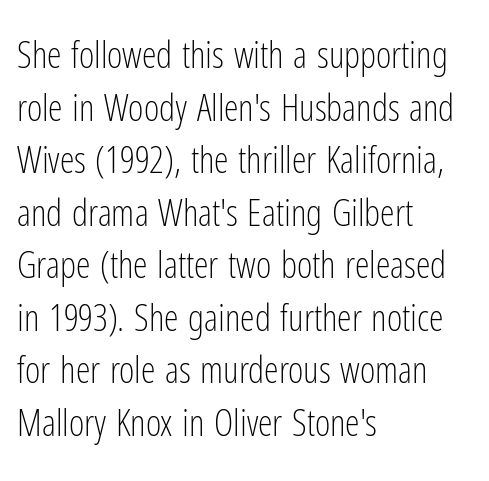
Each line starts at the same left margin while the right side varies. The words here are not underlined. When letters stand straight like this, we call the style roman or upright. You can tell from the bare stems that sans-serif type was used. Bold? No — there's no thickening of the strokes. Default kerning and tracking; the words read as compact shapes.
